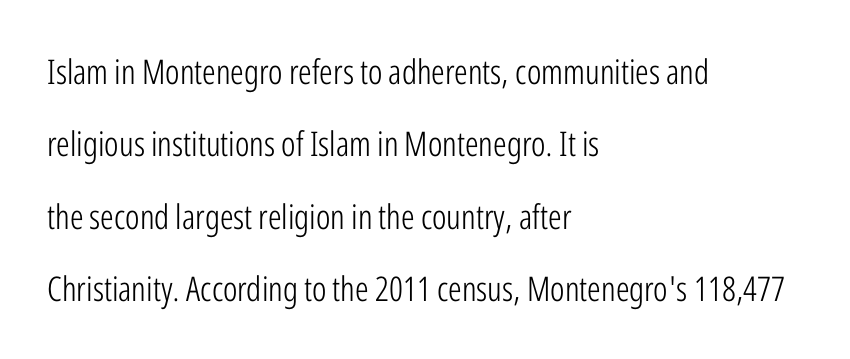
{"serif": "no", "italic": "no", "bold": "no", "weight": "light", "width": "condensed", "stroke_contrast": "low", "x_height": "medium", "monospaced": "no", "underline": "no", "align": "left", "line_spacing": "loose", "line_spacing_ratio": 2.13, "letter_spacing": "normal", "letter_spacing_em": 0.0, "glyph_px": 34}
